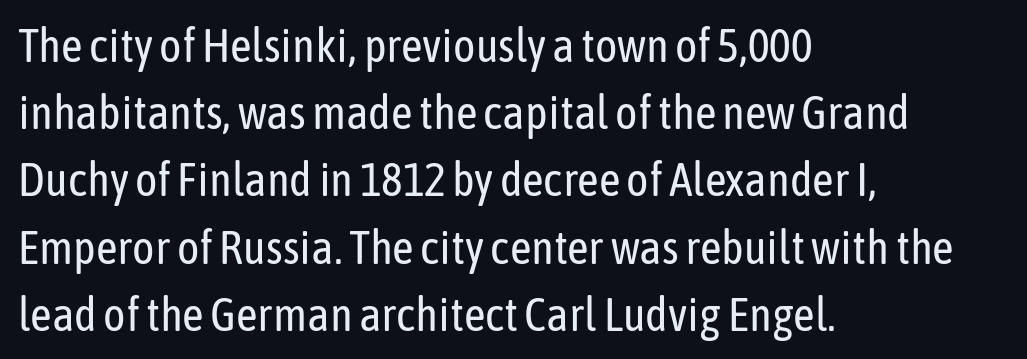
The image shows 47 px regular-weight, condensed sans-serif type, upright; set left-aligned, normal line spacing (1.43x), normal letter spacing, not underlined; low stroke contrast and a medium x-height.
